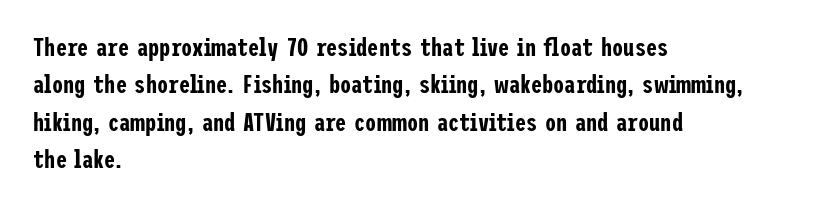
{"italic": "no", "underline": "no", "align": "left", "line_spacing": "normal", "line_spacing_ratio": 1.5, "letter_spacing": "normal", "letter_spacing_em": 0.0, "glyph_px": 25}
